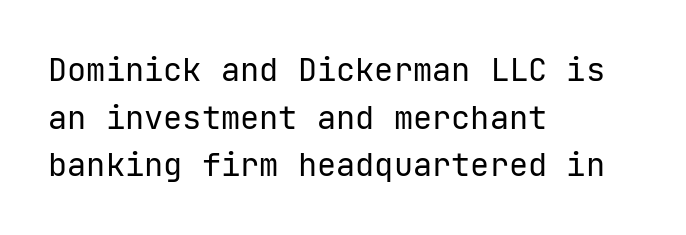
The image shows 32 px regular-weight sans-serif type, upright; set left-aligned, normal line spacing (1.49x), normal letter spacing, not underlined; low stroke contrast and a medium x-height.
